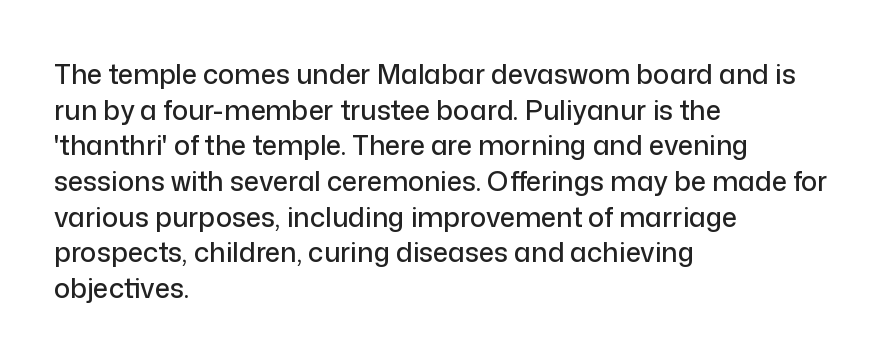
Q: Is the text italic (slanted)? A: No, it is upright.
Q: Is the text underlined? A: No.
Q: How is the paragraph aligned? A: Left-aligned.
Q: Is the spacing between letters normal or unusually wide? A: Normal.
Q: Is the spacing between lines tight, normal or loose? A: Normal.
